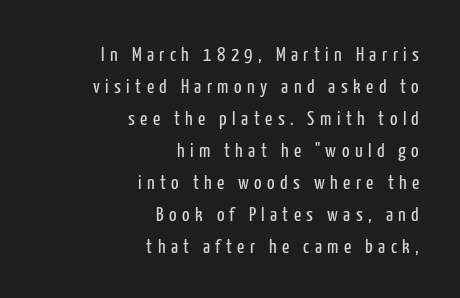
Q: Is the text bold? A: No.
Q: Is the text italic (slanted)? A: No, it is upright.
Q: Is the text underlined? A: No.
Q: How is the paragraph aligned? A: Right-aligned.
Q: Is the spacing between letters normal or unusually wide? A: Unusually wide.
Q: Is the spacing between lines tight, normal or loose? A: Normal.
